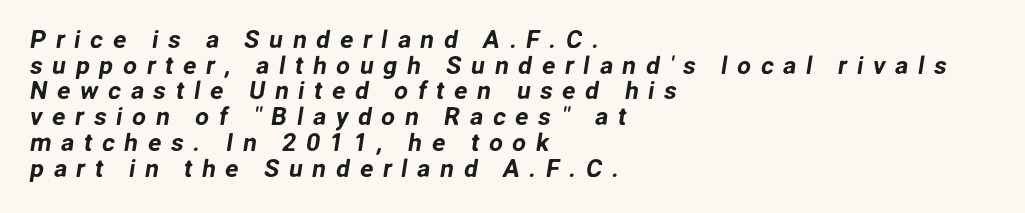
The image shows 25 px text type; set left-aligned, tight line spacing (1.03x), unusually wide letter spacing (+0.38 em), not underlined.
